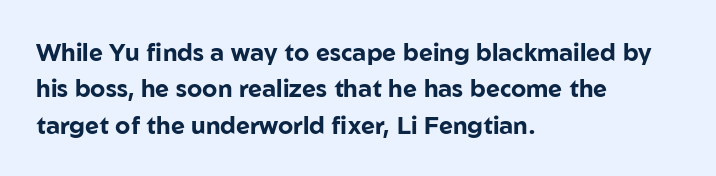
Q: Is the text bold? A: Yes.
Q: Is the text italic (slanted)? A: No, it is upright.
Q: Is the text underlined? A: No.
Q: How is the paragraph aligned? A: Left-aligned.
Q: Is the spacing between letters normal or unusually wide? A: Normal.
Q: Is the spacing between lines tight, normal or loose? A: Normal.
